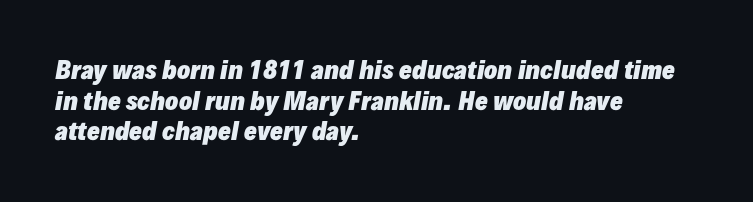
Q: Is the text bold? A: Yes.
Q: Is the text italic (slanted)? A: Yes, it leans right by about 10 degrees.
Q: Is the text underlined? A: No.
Q: How is the paragraph aligned? A: Left-aligned.
Q: Is the spacing between letters normal or unusually wide? A: Normal.
Q: Is the spacing between lines tight, normal or loose? A: Normal.
